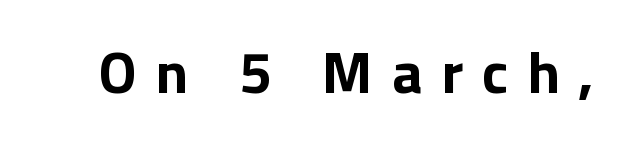
{"serif": "no", "italic": "no", "bold": "yes", "weight": "bold", "width": "normal", "stroke_contrast": "low", "x_height": "medium", "monospaced": "no", "underline": "no", "letter_spacing": "wide", "letter_spacing_em": 0.32, "glyph_px": 59}
